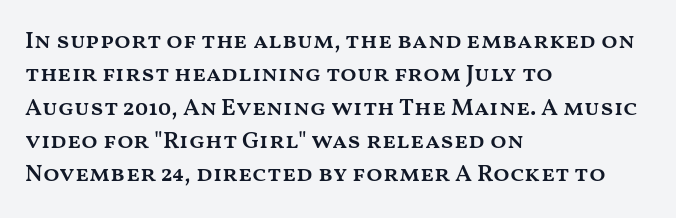
The image shows 24 px text type, upright; set left-aligned, normal line spacing (1.39x), normal letter spacing, not underlined.
